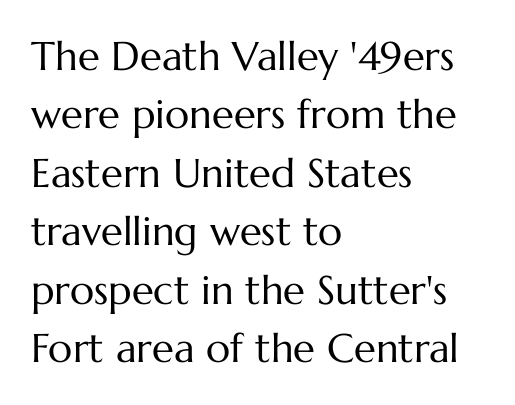
The image shows 40 px regular-weight type, upright; set left-aligned, normal line spacing (1.46x), normal letter spacing, not underlined; medium stroke contrast and a medium x-height.
